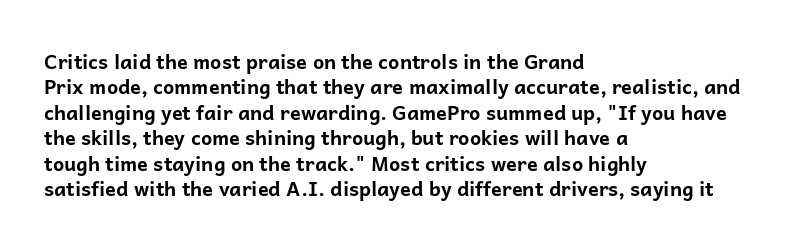
{"italic": "no", "bold": "yes", "underline": "no", "align": "left", "line_spacing": "normal", "line_spacing_ratio": 1.27, "letter_spacing": "normal", "letter_spacing_em": 0.0, "glyph_px": 20}
